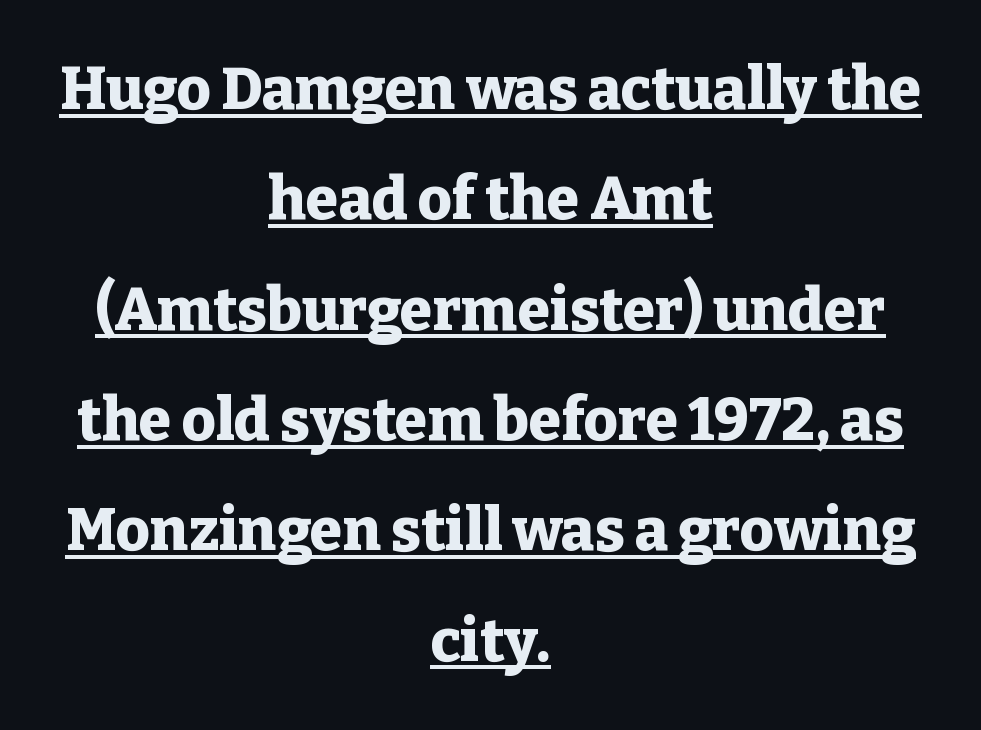
The image shows 59 px heavy serif type, upright; set centered, line spacing 1.87x, normal letter spacing, underlined; low stroke contrast and a medium x-height.
